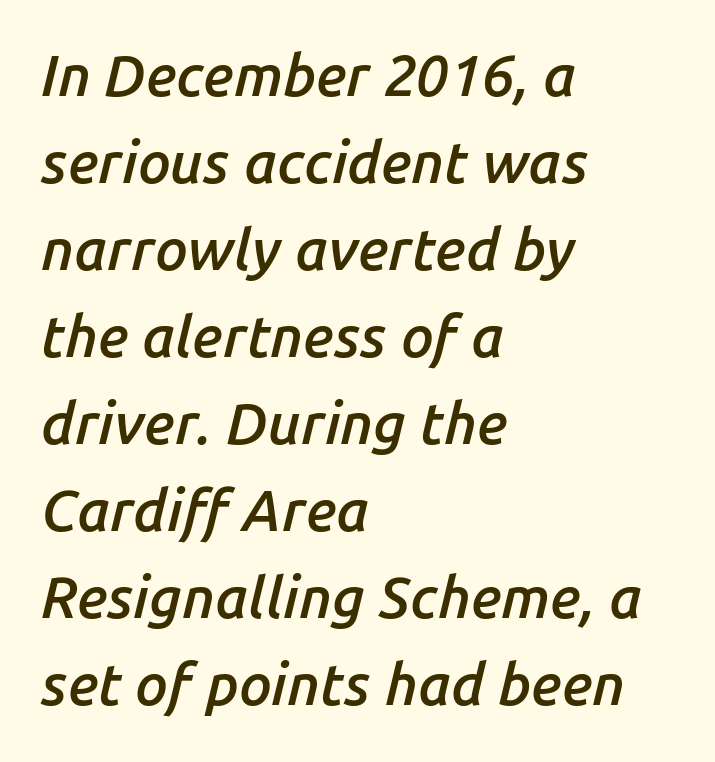
{"italic": "yes", "lean": "right", "slant_degrees": 14, "bold": "semi", "weight": "semibold", "width": "normal", "stroke_contrast": "low", "x_height": "medium", "monospaced": "no", "underline": "no", "align": "left", "line_spacing": "normal", "line_spacing_ratio": 1.5, "letter_spacing": "normal", "letter_spacing_em": 0.0, "glyph_px": 58}
